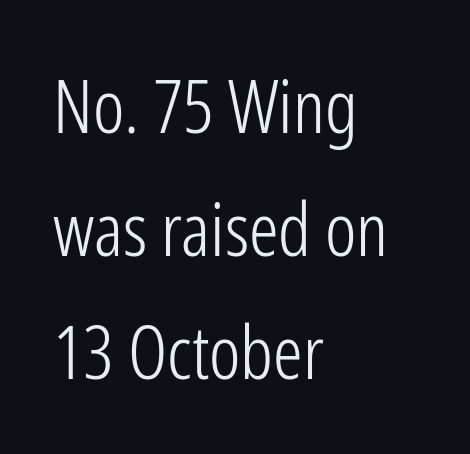
{"serif": "no", "italic": "no", "bold": "no", "weight": "light", "width": "condensed", "stroke_contrast": "low", "x_height": "medium", "monospaced": "no", "underline": "no", "align": "left", "line_spacing": "normal", "line_spacing_ratio": 1.66, "letter_spacing": "normal", "letter_spacing_em": 0.0, "glyph_px": 74}
